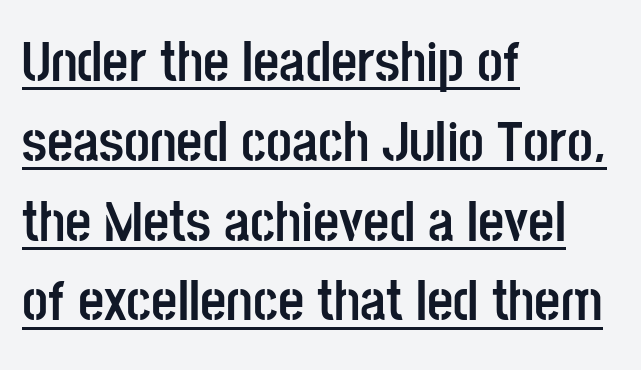
Leading: standard. Upright lettering throughout. Is the block centered? No — it sits flush against the left margin. Observe the ordinary spacing: letters are neighbours, not strangers.
